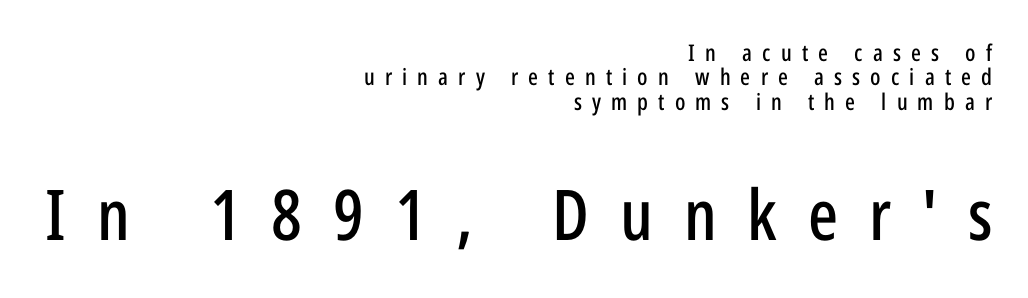
The image shows 70 px condensed sans-serif type, upright; set right-aligned, tight line spacing (1.06x), unusually wide letter spacing (+0.44 em), not underlined; the second (bottom) block is 3.04x larger; low stroke contrast and a medium x-height.
